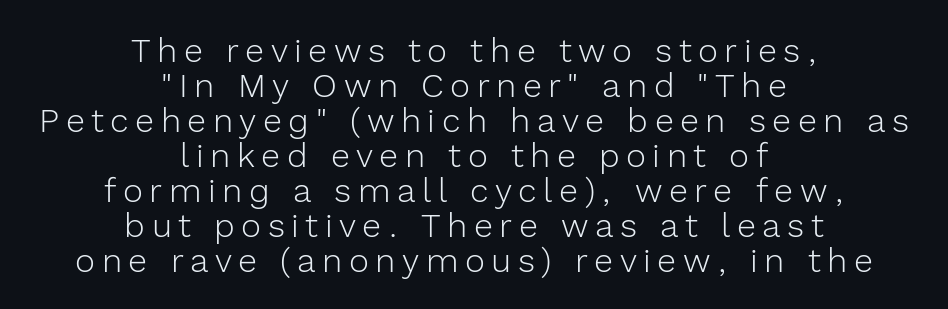
The image shows 34 px light sans-serif type, upright; set centered, tight line spacing (1.03x), not underlined; a medium x-height.
